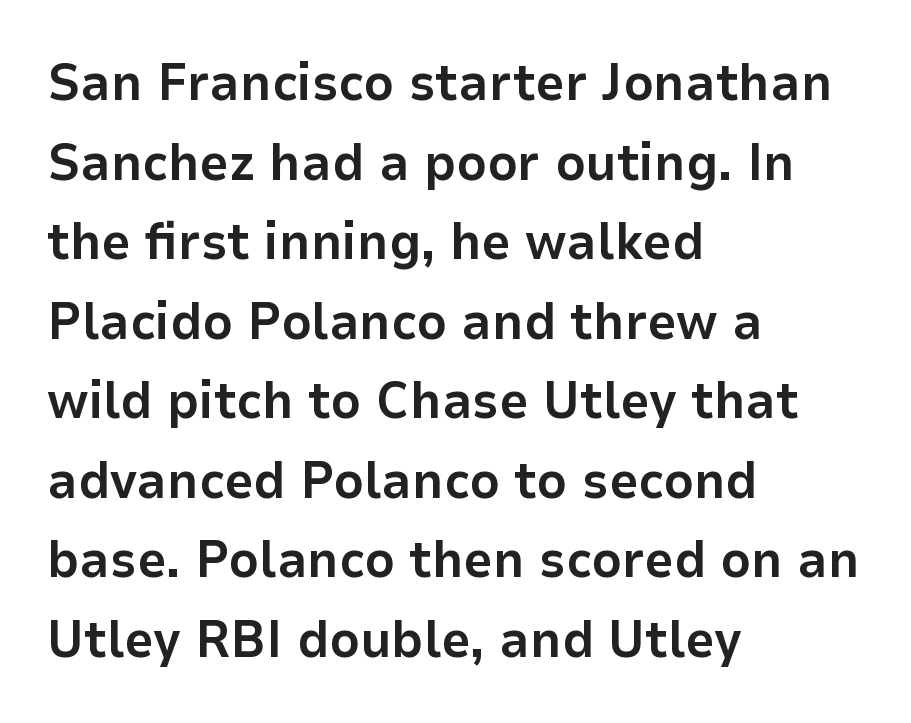
Q: Is the text bold? A: Yes.
Q: Is the text italic (slanted)? A: No, it is upright.
Q: Is the typeface a serif or a sans-serif typeface? A: Sans-serif.
Q: Is the text underlined? A: No.
Q: How is the paragraph aligned? A: Left-aligned.
Q: Is the spacing between letters normal or unusually wide? A: Normal.
Q: Is the spacing between lines tight, normal or loose? A: Normal.
Q: Width (condensed, normal, or wide)? A: Normal.
Q: Stroke contrast? A: Low.
Q: x-height? A: Medium.
Q: Monospaced? A: No.
